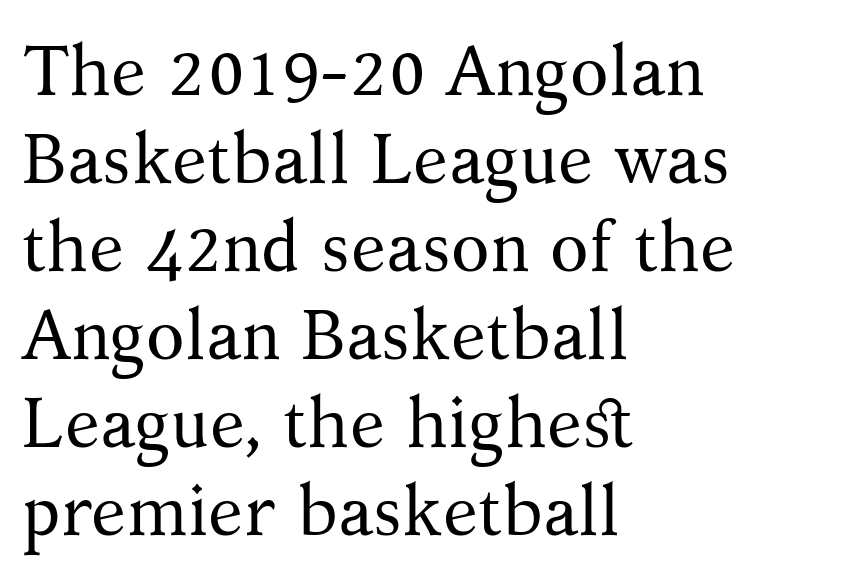
The image shows 71 px regular-weight serif type, upright; set left-aligned, line spacing 1.24x, normal letter spacing, not underlined; medium stroke contrast and a medium x-height.
